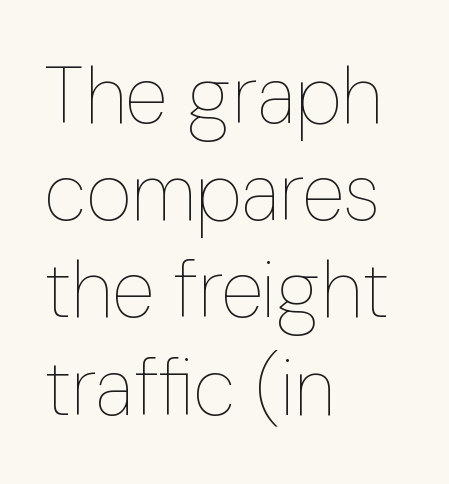
Q: Is the text bold? A: No.
Q: Is the text italic (slanted)? A: No, it is upright.
Q: Is the text underlined? A: No.
Q: How is the paragraph aligned? A: Left-aligned.
Q: Is the spacing between letters normal or unusually wide? A: Normal.
Q: Width (condensed, normal, or wide)? A: Condensed.
Q: Stroke contrast? A: Low.
Q: x-height? A: Medium.
Q: Monospaced? A: No.
